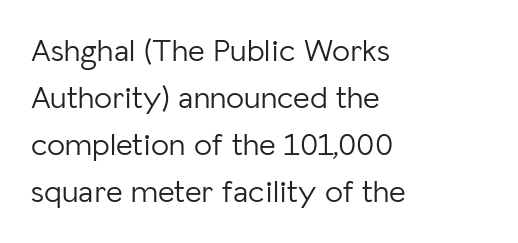
{"serif": "no", "italic": "no", "bold": "no", "weight": "light", "width": "normal", "stroke_contrast": "low", "x_height": "medium", "monospaced": "no", "underline": "no", "align": "left", "line_spacing": "normal", "line_spacing_ratio": 1.47, "letter_spacing": "normal", "letter_spacing_em": 0.0, "glyph_px": 32}
